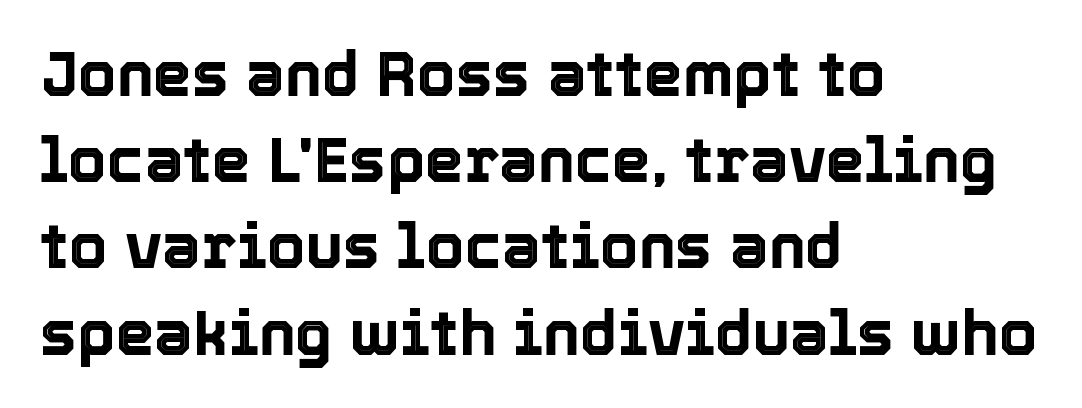
The image shows 62 px text type, upright; set left-aligned, normal line spacing (1.39x), normal letter spacing, not underlined; a medium x-height.
